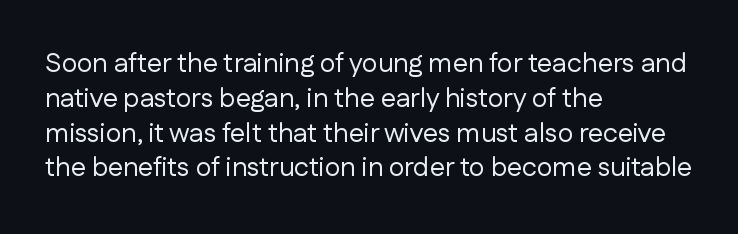
The image shows 27 px text type, upright; set left-aligned, normal line spacing (1.29x), normal letter spacing, not underlined.
